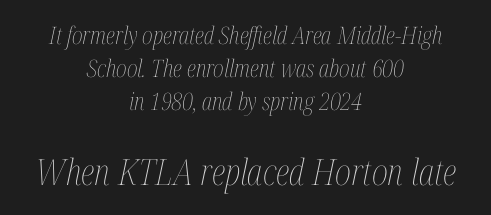
The image shows 36 px thin, condensed type, italic (leaning right); set centered, normal line spacing (1.38x), normal letter spacing, not underlined; the second (bottom) block is 1.5x larger; medium stroke contrast and a medium x-height.
